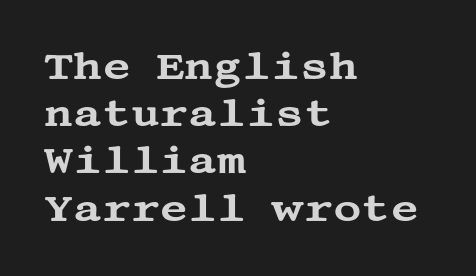
You can tell from the footed stems that serif type was used. Default kerning and tracking; the words read as compact shapes. The string is rendered with underlining switched off. Italic? Not at all — the glyphs are vertical.
